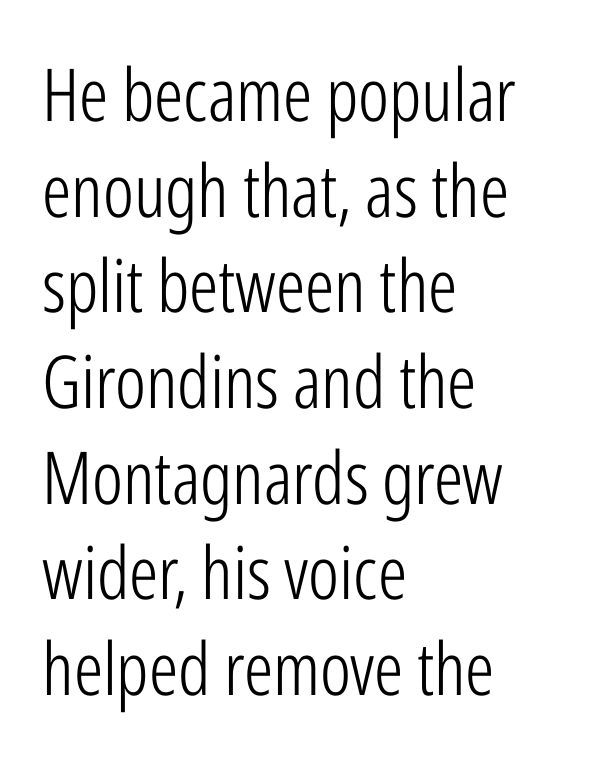
The image shows 73 px light, condensed sans-serif type, upright; set left-aligned, normal line spacing (1.31x), normal letter spacing, not underlined; low stroke contrast and a medium x-height.
